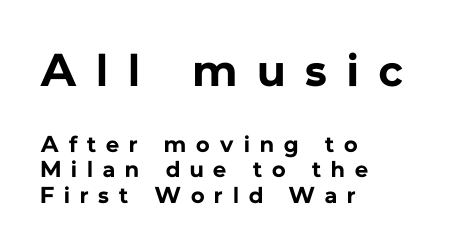
Q: Is the text bold? A: Yes.
Q: Is the text italic (slanted)? A: No, it is upright.
Q: Is the typeface a serif or a sans-serif typeface? A: Sans-serif.
Q: Is the text underlined? A: No.
Q: How is the paragraph aligned? A: Left-aligned.
Q: Is the spacing between letters normal or unusually wide? A: Unusually wide.
Q: Is the spacing between lines tight, normal or loose? A: Tight.
Q: Which block of text is set in a larger size, the first (top) or the second (bottom)? A: The first (top) one.
Q: Width (condensed, normal, or wide)? A: Normal.
Q: Stroke contrast? A: Low.
Q: x-height? A: Medium.
Q: Monospaced? A: No.
